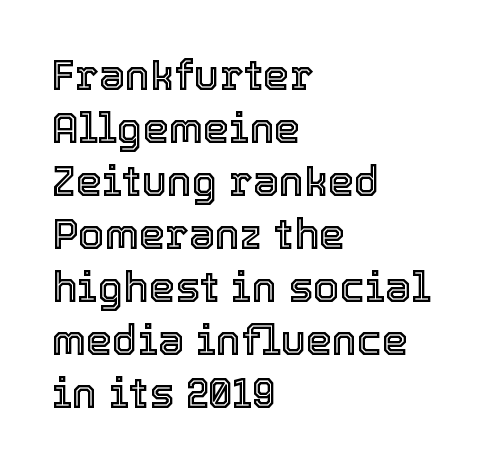
{"italic": "no", "width": "normal", "x_height": "medium", "monospaced": "no", "underline": "no", "align": "left", "line_spacing": "normal", "line_spacing_ratio": 1.26, "letter_spacing": "normal", "letter_spacing_em": 0.0, "glyph_px": 42}
